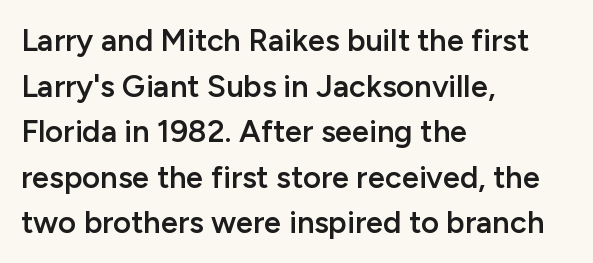
Q: Is the text bold? A: Semi-bold.
Q: Is the text italic (slanted)? A: No, it is upright.
Q: Is the typeface a serif or a sans-serif typeface? A: Sans-serif.
Q: Is the text underlined? A: No.
Q: How is the paragraph aligned? A: Left-aligned.
Q: Is the spacing between letters normal or unusually wide? A: Normal.
Q: Is the spacing between lines tight, normal or loose? A: Normal.
Q: Width (condensed, normal, or wide)? A: Normal.
Q: Stroke contrast? A: Low.
Q: x-height? A: Medium.
Q: Monospaced? A: No.
